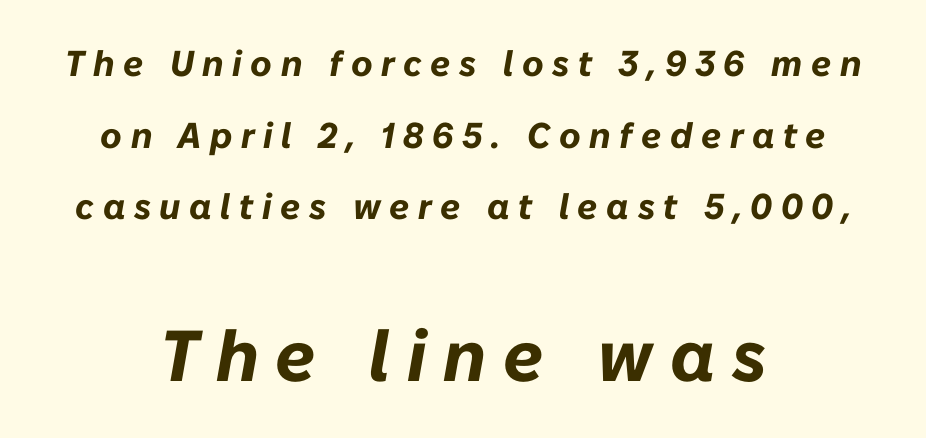
{"italic": "yes", "lean": "right", "slant_degrees": 10, "bold": "yes", "weight": "bold", "width": "normal", "stroke_contrast": "low", "x_height": "medium", "monospaced": "no", "underline": "no", "align": "center", "line_spacing": "loose", "line_spacing_ratio": 1.99, "letter_spacing": "wide", "letter_spacing_em": 0.24, "larger_block": "second", "size_ratio": 2.0, "glyph_px": 72}
